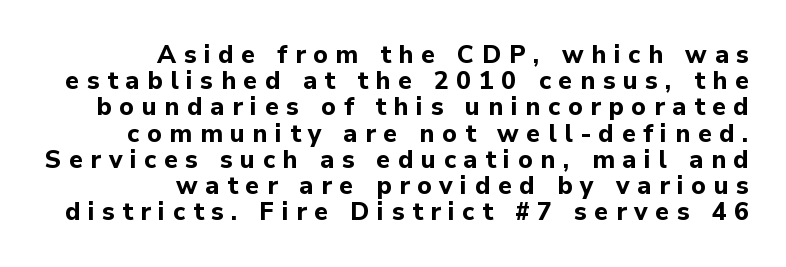
Horizontally, the lines are justified to the trailing edge only. The lettering holds an erect, upright posture throughout. Characters follow at a spacing far wider than the type designer built in. Caption: bold face, heavy strokes.
